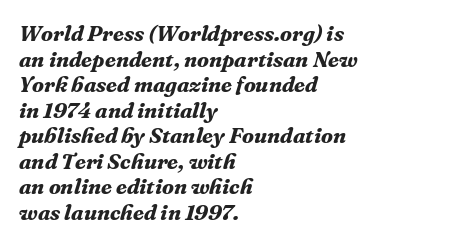
The image shows 22 px bold type, italic (leaning right); set left-aligned, line spacing 1.16x, normal letter spacing, not underlined.
